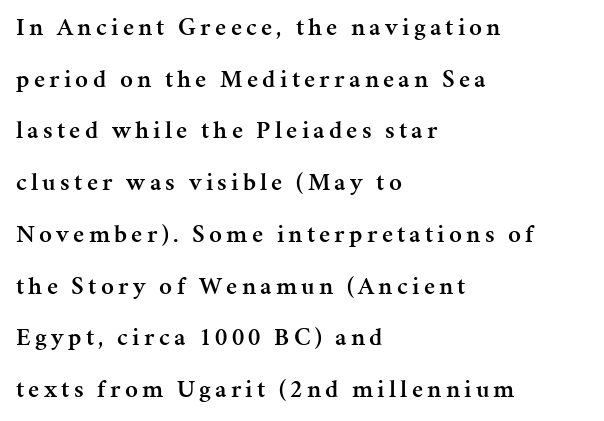
The image shows 25 px text type, upright; set left-aligned, loose line spacing (2.07x), not underlined.
